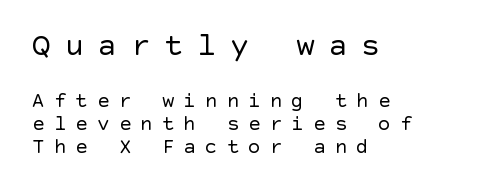
Line starts are locked; line ends wander. Tracking value appears strongly positive — letters spread wide. Letterform terminals end flat and unadorned throughout the passage. The space directly below the letters is spotless. What's the leading like? Squeezed, with rows nearly overlapping.
